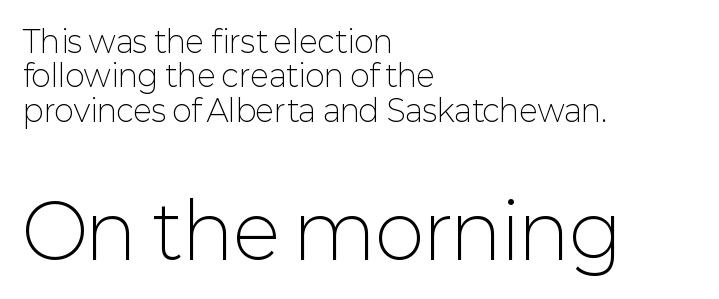
{"serif": "no", "italic": "no", "bold": "no", "weight": "light", "width": "normal", "stroke_contrast": "low", "x_height": "medium", "monospaced": "no", "underline": "no", "align": "left", "line_spacing": "tight", "line_spacing_ratio": 1.15, "letter_spacing": "normal", "letter_spacing_em": 0.0, "larger_block": "second", "size_ratio": 2.5, "glyph_px": 75}
